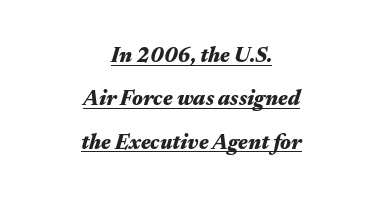
The image shows 21 px bold type, italic (leaning right); set centered, loose line spacing (2.07x), normal letter spacing, underlined.
